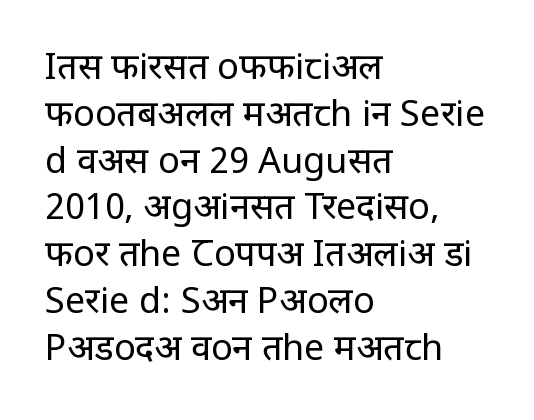
{"serif": "no", "italic": "no", "bold": "no", "weight": "regular", "width": "condensed", "stroke_contrast": "low", "x_height": "large", "monospaced": "no", "underline": "no", "align": "left", "line_spacing": "normal", "line_spacing_ratio": 1.3, "letter_spacing": "normal", "letter_spacing_em": 0.0, "glyph_px": 36}
